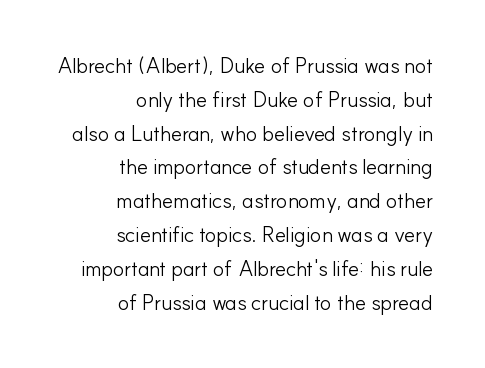
Q: Is the text bold? A: No.
Q: Is the text italic (slanted)? A: No, it is upright.
Q: Is the text underlined? A: No.
Q: How is the paragraph aligned? A: Right-aligned.
Q: Is the spacing between letters normal or unusually wide? A: Normal.
Q: Is the spacing between lines tight, normal or loose? A: Normal.
